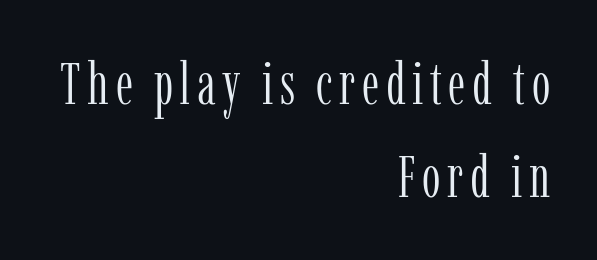
Varying glyph widths throughout — classic text-font behaviour. A quiet, ordinary-to-light weight characterises the typeface. The rendering uses a moderate line-height, typical for paragraphs. Notice how the stems are strictly vertical — no italics here. Old-style or modern, the face here clearly has serifs. Nobody drew a line under any word here.
